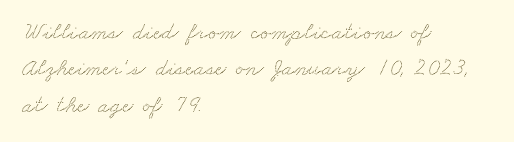
The image shows 24 px text type; set left-aligned, normal line spacing (1.52x), normal letter spacing, not underlined.
